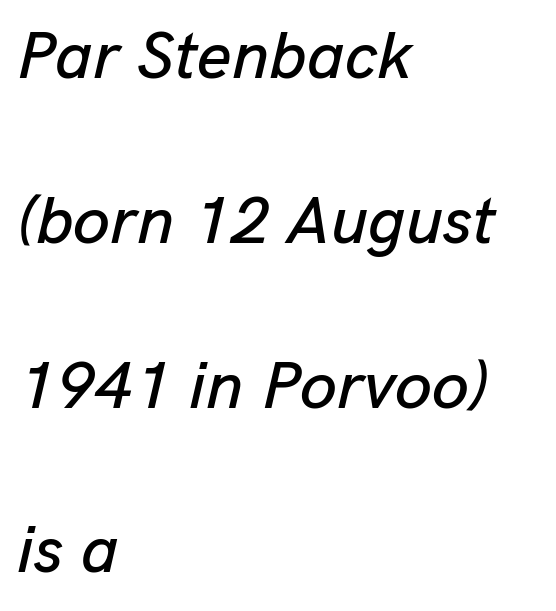
You could fit nearly another row in the gap between these rows. Here the designer chose a conventional face with non-uniform glyph widths. Any mark beneath the type? The region is blank. Observe the lean: these are italic letterforms.
